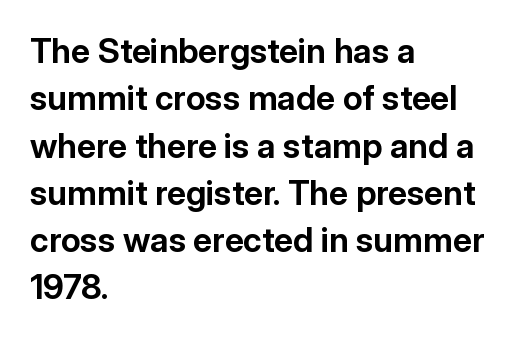
{"serif": "no", "italic": "no", "bold": "yes", "weight": "bold", "width": "normal", "stroke_contrast": "low", "x_height": "medium", "monospaced": "no", "underline": "no", "align": "left", "line_spacing": "normal", "line_spacing_ratio": 1.39, "letter_spacing": "normal", "letter_spacing_em": 0.0, "glyph_px": 34}
